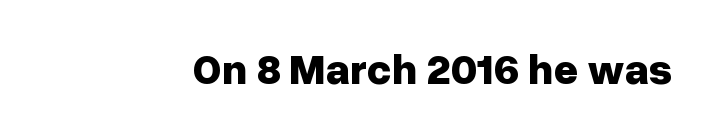
Q: Is the text bold? A: Yes.
Q: Is the text italic (slanted)? A: No, it is upright.
Q: Is the typeface a serif or a sans-serif typeface? A: Sans-serif.
Q: Is the text underlined? A: No.
Q: Is the spacing between letters normal or unusually wide? A: Normal.
Q: Width (condensed, normal, or wide)? A: Normal.
Q: Stroke contrast? A: Low.
Q: x-height? A: Medium.
Q: Monospaced? A: No.
